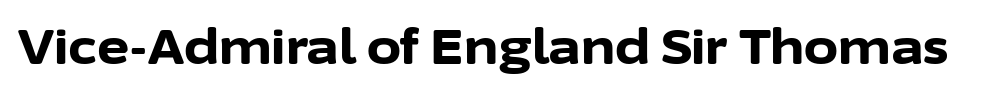
Q: Is the text bold? A: Yes.
Q: Is the text italic (slanted)? A: No, it is upright.
Q: Is the typeface a serif or a sans-serif typeface? A: Sans-serif.
Q: Is the text underlined? A: No.
Q: Is the spacing between letters normal or unusually wide? A: Normal.
Q: Width (condensed, normal, or wide)? A: Normal.
Q: Stroke contrast? A: Low.
Q: x-height? A: Medium.
Q: Monospaced? A: No.
